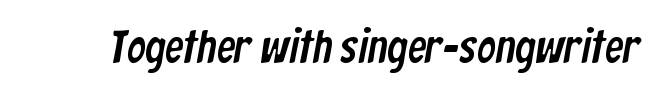
The typeface chosen for these lines omits serifs. Letters rest on an invisible, unmarked baseline. Tracking here is standard; glyphs follow each other at the usual distance. Do the characters align in a grid? No, the font is proportional.
